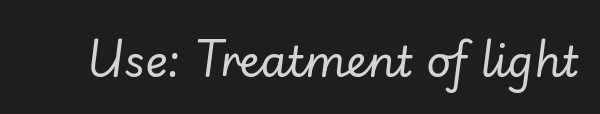
Q: Is the text bold? A: No.
Q: Is the text italic (slanted)? A: Yes, it leans right by about 7 degrees.
Q: Is the text underlined? A: No.
Q: Is the spacing between letters normal or unusually wide? A: Normal.
Q: Width (condensed, normal, or wide)? A: Normal.
Q: Stroke contrast? A: Low.
Q: x-height? A: Small.
Q: Monospaced? A: No.
